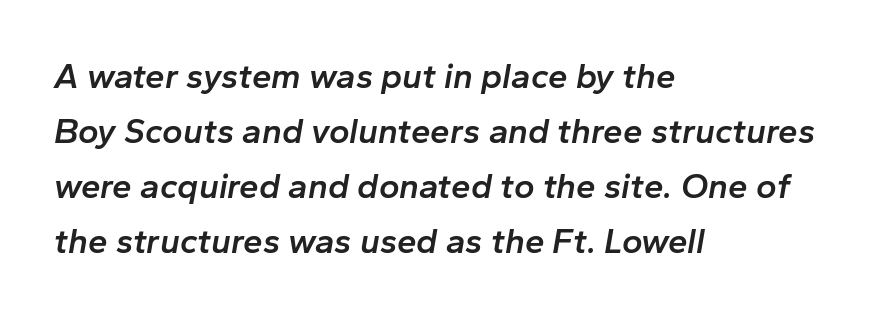
This sample has the flowing, uneven cadence of proportional lettering. Words appear dense and cohesive because spacing is normal. How heavy is the stroke? Medium-heavy — a semibold, shy of bold. Descender tails drop into unmarked territory. Evenly set lines give the paragraph a standard silhouette. The passage is arranged the way most books set body copy — flush left.
